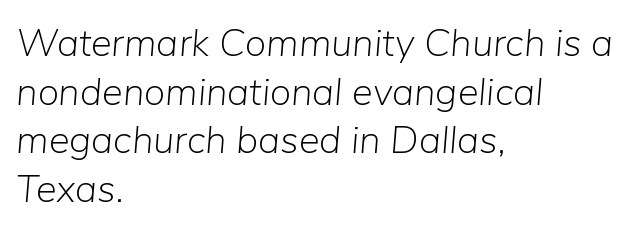
The image shows 39 px light type, italic (leaning right); set left-aligned, normal line spacing (1.25x), normal letter spacing, not underlined; low stroke contrast and a medium x-height.
